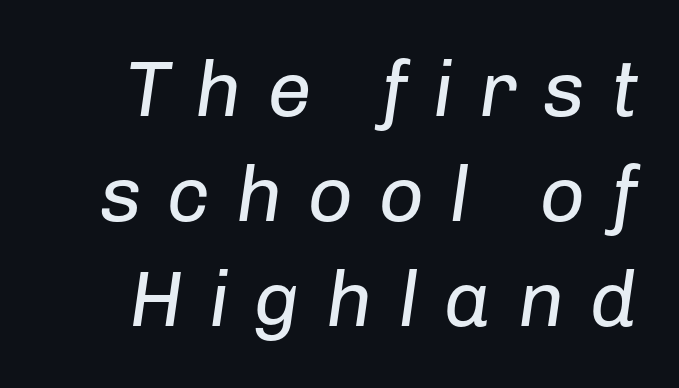
The string is rendered with underlining switched off. Note the varied advance widths — an 'i' is clearly narrower than an 'm'. Honestly, the letter spacing is so wide it's the main thing you notice. Looking at the ascenders, they clearly lean.
